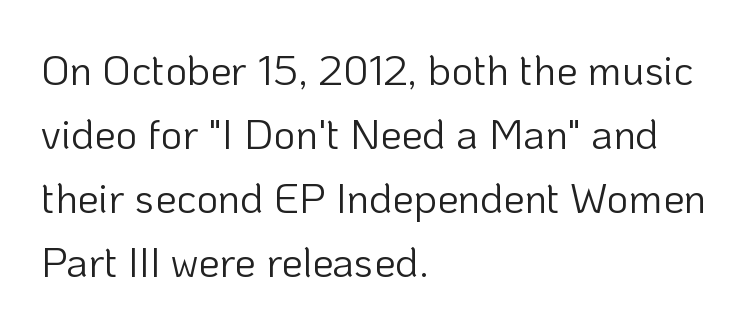
Lines of text with bare space underneath. Stem width sits at or under what a default text font uses. Tall strokes in this sample are plumb rather than angled. Line spacing here is normal. Typeset ragged right — the left edge is the straight one. Nothing unusual about the tracking: characters are spaced as the font intends.
